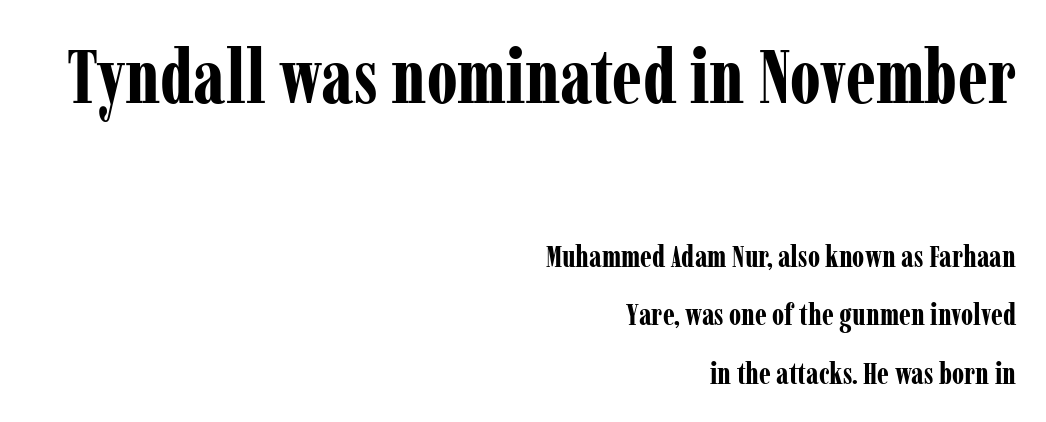
The image shows 76 px bold, condensed serif type, upright; set right-aligned, loose line spacing (1.94x), normal letter spacing, not underlined; the first (top) block is 2.53x larger; low stroke contrast and a medium x-height.
